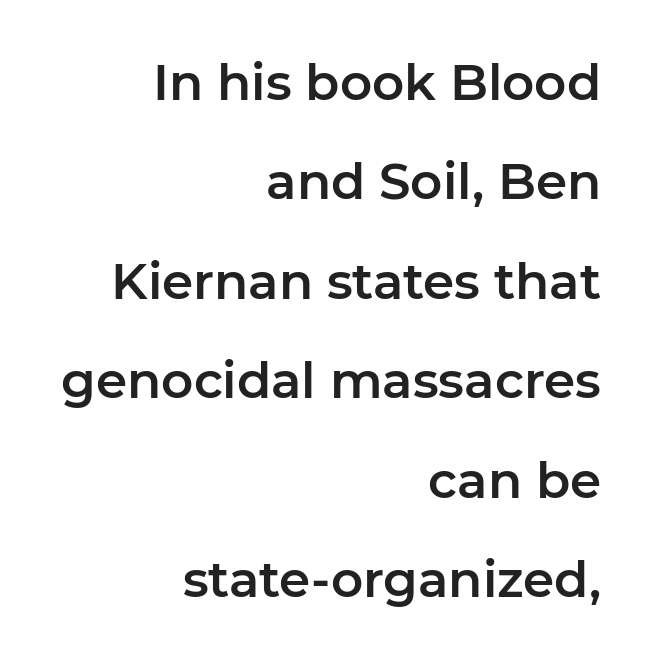
Q: Is the text italic (slanted)? A: No, it is upright.
Q: Is the typeface a serif or a sans-serif typeface? A: Sans-serif.
Q: Is the text underlined? A: No.
Q: How is the paragraph aligned? A: Right-aligned.
Q: Is the spacing between letters normal or unusually wide? A: Normal.
Q: Is the spacing between lines tight, normal or loose? A: Loose.
Q: Width (condensed, normal, or wide)? A: Normal.
Q: Stroke contrast? A: Low.
Q: x-height? A: Medium.
Q: Monospaced? A: No.
